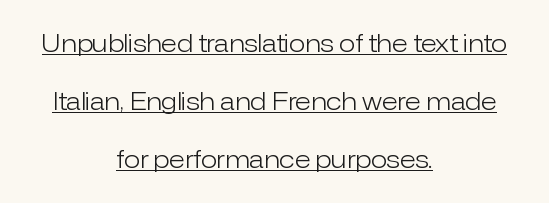
If you folded the block vertically in half, each line would mirror itself in length. Beneath each row of characters lies a ruled line. Posture: vertical. Baseline-to-baseline distance is far greater than the letter height. No extra ink here — the face is not bold.
